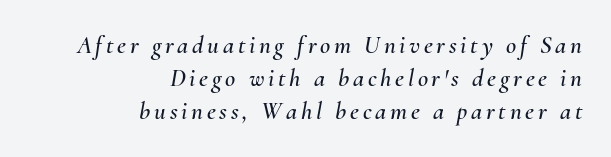
{"italic": "yes", "lean": "right", "slant_degrees": 10, "underline": "no", "align": "right", "line_spacing": "normal", "line_spacing_ratio": 1.33, "glyph_px": 25}
